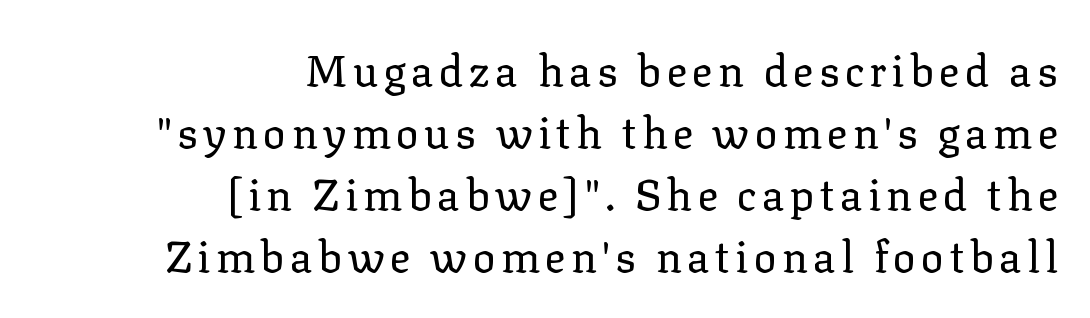
Q: Is the text bold? A: No.
Q: Is the text italic (slanted)? A: No, it is upright.
Q: Is the typeface a serif or a sans-serif typeface? A: Serif.
Q: Is the text underlined? A: No.
Q: How is the paragraph aligned? A: Right-aligned.
Q: Is the spacing between lines tight, normal or loose? A: Normal.
Q: Width (condensed, normal, or wide)? A: Normal.
Q: Stroke contrast? A: Low.
Q: x-height? A: Medium.
Q: Monospaced? A: No.
